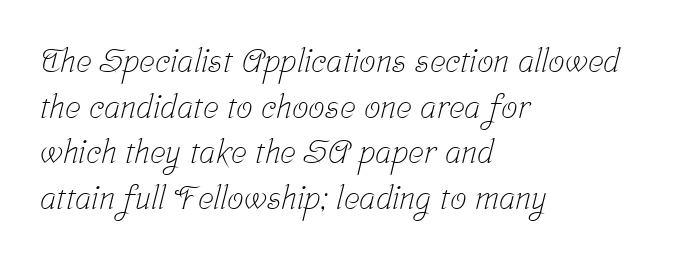
This rendering features lettering with no underline. Think standard paragraph weight, or any step lighter than that. The rendering anchors every line to the left-hand side. Leading matches the norm, producing a regular column.
